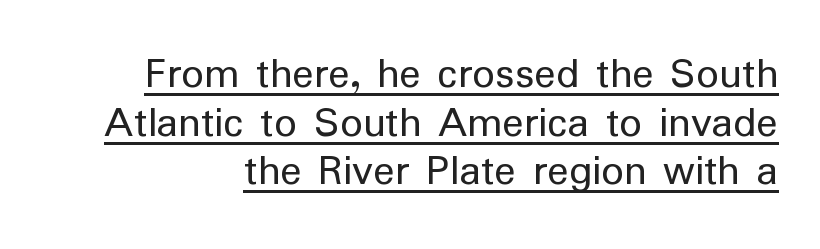
The image shows 45 px regular-weight sans-serif type, upright; set tight line spacing (1.08x), normal letter spacing, underlined; low stroke contrast and a medium x-height.
